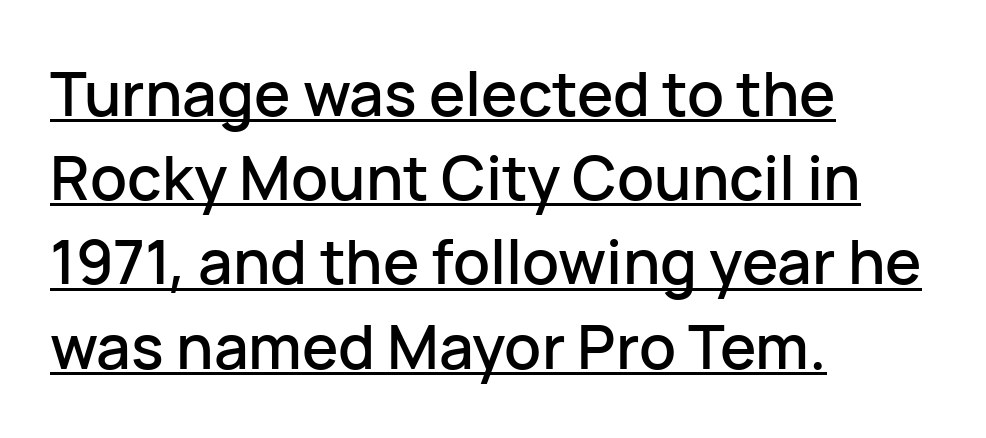
{"serif": "no", "italic": "no", "width": "normal", "stroke_contrast": "low", "x_height": "medium", "monospaced": "no", "underline": "yes", "align": "left", "line_spacing": "normal", "line_spacing_ratio": 1.38, "letter_spacing": "normal", "letter_spacing_em": 0.0, "glyph_px": 61}
